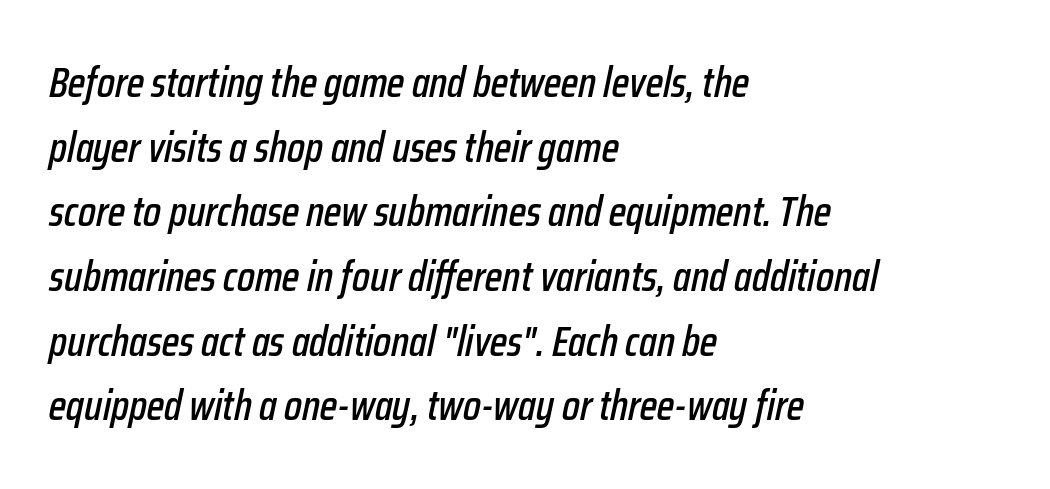
Q: Is the text italic (slanted)? A: Yes, it leans right by about 12 degrees.
Q: Is the text underlined? A: No.
Q: How is the paragraph aligned? A: Left-aligned.
Q: Is the spacing between letters normal or unusually wide? A: Normal.
Q: Is the spacing between lines tight, normal or loose? A: Normal.
Q: Width (condensed, normal, or wide)? A: Condensed.
Q: Stroke contrast? A: Low.
Q: x-height? A: Medium.
Q: Monospaced? A: No.
